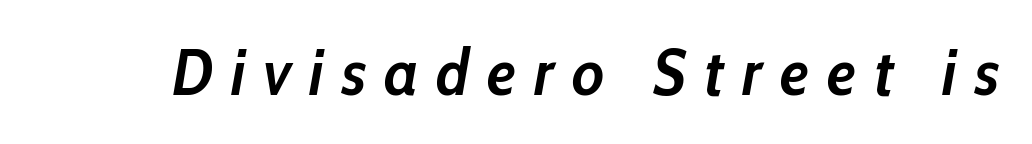
Q: Is the text bold? A: Yes.
Q: Is the text italic (slanted)? A: Yes, it leans right by about 10 degrees.
Q: Is the text underlined? A: No.
Q: Is the spacing between letters normal or unusually wide? A: Unusually wide.
Q: Width (condensed, normal, or wide)? A: Condensed.
Q: Stroke contrast? A: Low.
Q: x-height? A: Medium.
Q: Monospaced? A: No.
